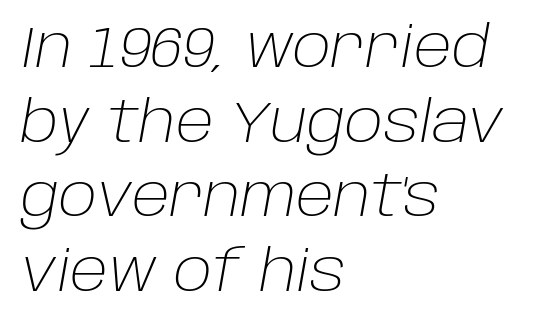
Q: Is the text bold? A: No.
Q: Is the text italic (slanted)? A: Yes, it leans right by about 10 degrees.
Q: Is the text underlined? A: No.
Q: How is the paragraph aligned? A: Left-aligned.
Q: Is the spacing between letters normal or unusually wide? A: Normal.
Q: Is the spacing between lines tight, normal or loose? A: Normal.
Q: Width (condensed, normal, or wide)? A: Normal.
Q: Stroke contrast? A: Low.
Q: x-height? A: Large.
Q: Monospaced? A: No.
